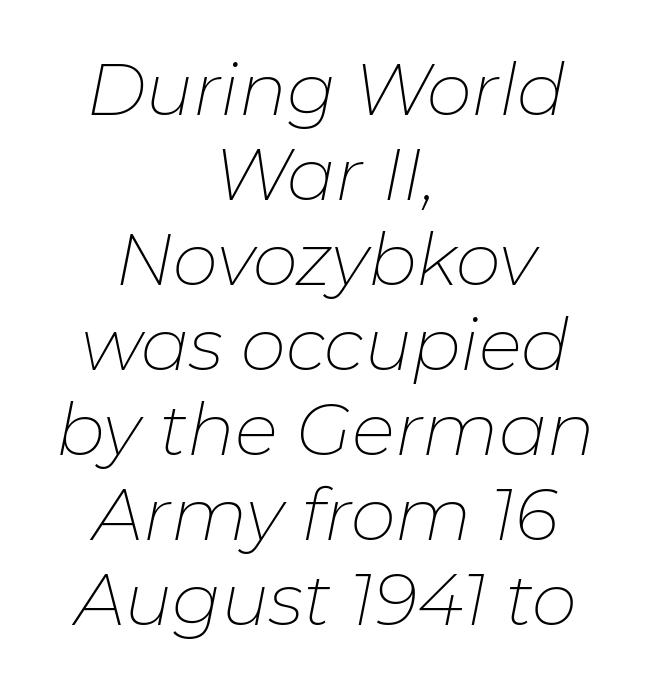
The image shows 72 px thin type, italic (leaning right); set centered, line spacing 1.18x, normal letter spacing, not underlined; low stroke contrast and a medium x-height.
